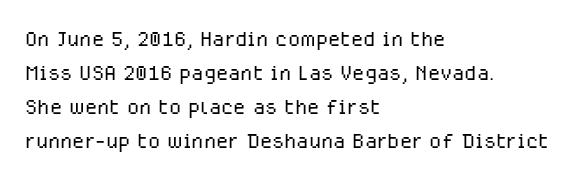
{"serif": "no", "italic": "no", "bold": "no", "weight": "light", "width": "normal", "stroke_contrast": "low", "x_height": "medium", "monospaced": "no", "underline": "no", "align": "left", "line_spacing_ratio": 1.21, "letter_spacing": "normal", "letter_spacing_em": 0.0, "glyph_px": 28}
